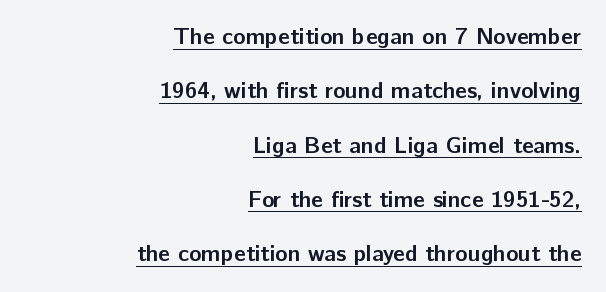
Whoever set this chose breathing room over compactness in the vertical rhythm. A typographer would call this underscored text. Compared with a flush-left layout, this one pins lines to the opposite, right side. You can tell it's not italic because the verticals are truly vertical.
